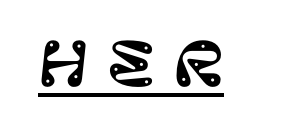
Q: Is the text italic (slanted)? A: Yes.
Q: Is the typeface a serif or a sans-serif typeface? A: Sans-serif.
Q: Is the text underlined? A: Yes.
Q: Is the spacing between letters normal or unusually wide? A: Unusually wide.
Q: Width (condensed, normal, or wide)? A: Normal.
Q: Stroke contrast? A: Low.
Q: x-height? A: Large.
Q: Monospaced? A: No.
